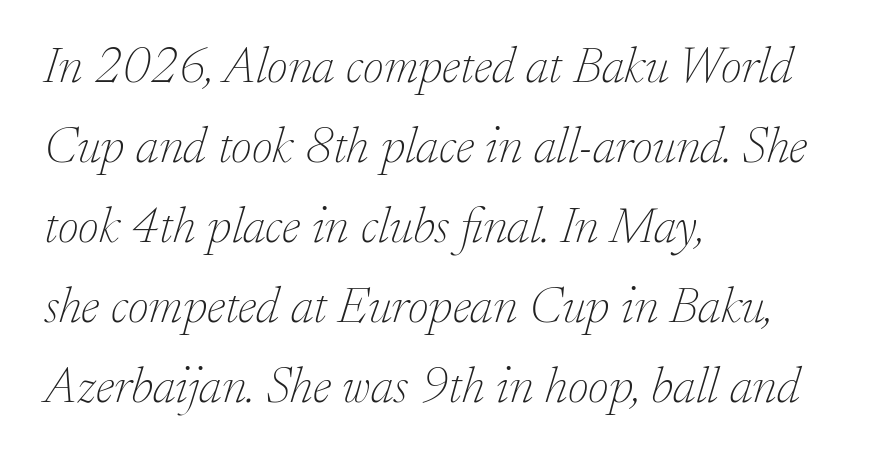
The image shows 51 px thin serif type, italic (leaning right); set left-aligned, normal line spacing (1.57x), normal letter spacing, not underlined; low stroke contrast and a small x-height.
